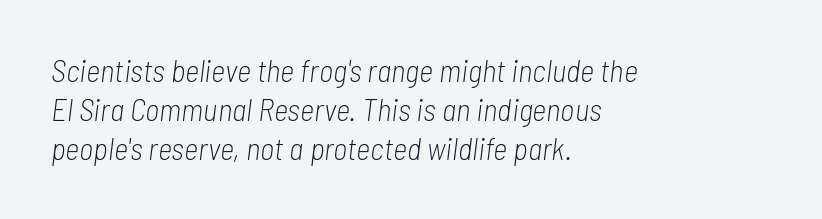
Q: Is the text bold? A: No.
Q: Is the text italic (slanted)? A: Yes, it leans right by about 7 degrees.
Q: Is the text underlined? A: No.
Q: How is the paragraph aligned? A: Left-aligned.
Q: Is the spacing between letters normal or unusually wide? A: Normal.
Q: Is the spacing between lines tight, normal or loose? A: Normal.
Q: Width (condensed, normal, or wide)? A: Condensed.
Q: Stroke contrast? A: Low.
Q: x-height? A: Medium.
Q: Monospaced? A: No.
